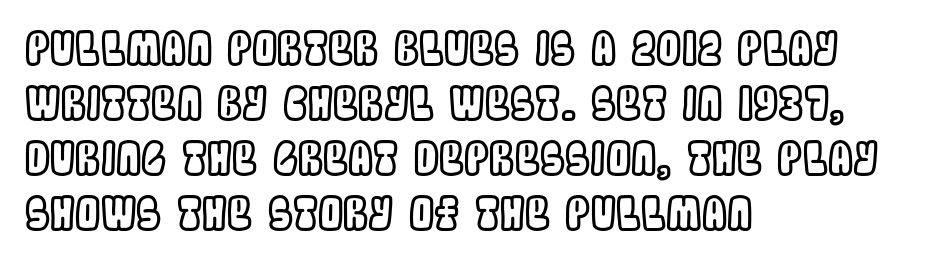
Caption: multi-line text, flush left, ragged right. Does the lettering tilt? It doesn't — this is upright. Nothing unusual about the tracking: characters are spaced as the font intends. The zone under the glyphs is completely vacant.
